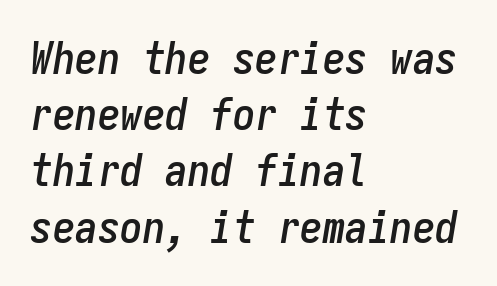
{"italic": "yes", "lean": "right", "slant_degrees": 9, "width": "condensed", "stroke_contrast": "low", "x_height": "medium", "monospaced": "yes", "underline": "no", "align": "left", "line_spacing": "normal", "line_spacing_ratio": 1.25, "letter_spacing": "normal", "letter_spacing_em": 0.0, "glyph_px": 45}
